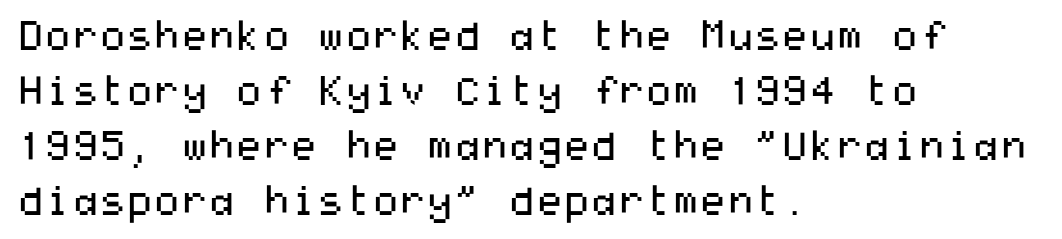
Q: Is the text bold? A: No.
Q: Is the text italic (slanted)? A: No, it is upright.
Q: Is the typeface a serif or a sans-serif typeface? A: Sans-serif.
Q: Is the text underlined? A: No.
Q: How is the paragraph aligned? A: Left-aligned.
Q: Is the spacing between letters normal or unusually wide? A: Normal.
Q: Is the spacing between lines tight, normal or loose? A: Normal.
Q: Width (condensed, normal, or wide)? A: Wide.
Q: Stroke contrast? A: Medium.
Q: x-height? A: Medium.
